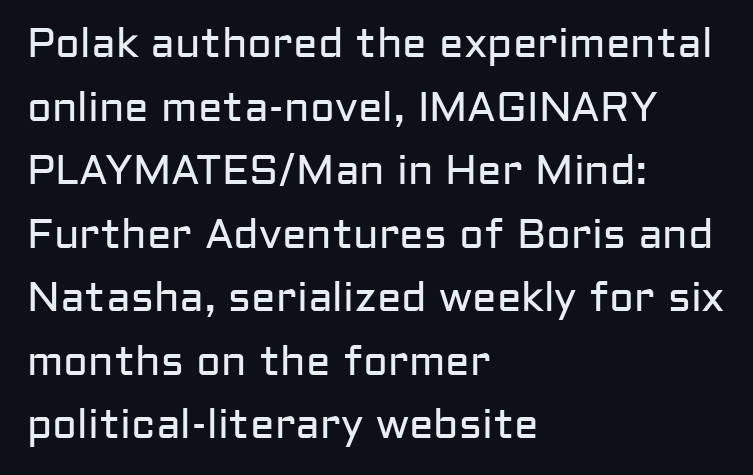
The image shows 41 px regular-weight sans-serif type, upright; set left-aligned, normal line spacing (1.55x), normal letter spacing, not underlined; low stroke contrast and a medium x-height.
